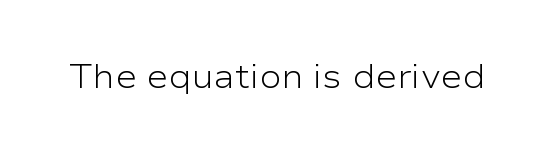
Q: Is the text bold? A: No.
Q: Is the text italic (slanted)? A: No, it is upright.
Q: Is the typeface a serif or a sans-serif typeface? A: Sans-serif.
Q: Is the text underlined? A: No.
Q: Is the spacing between letters normal or unusually wide? A: Normal.
Q: Width (condensed, normal, or wide)? A: Wide.
Q: Stroke contrast? A: Low.
Q: x-height? A: Medium.
Q: Monospaced? A: No.
